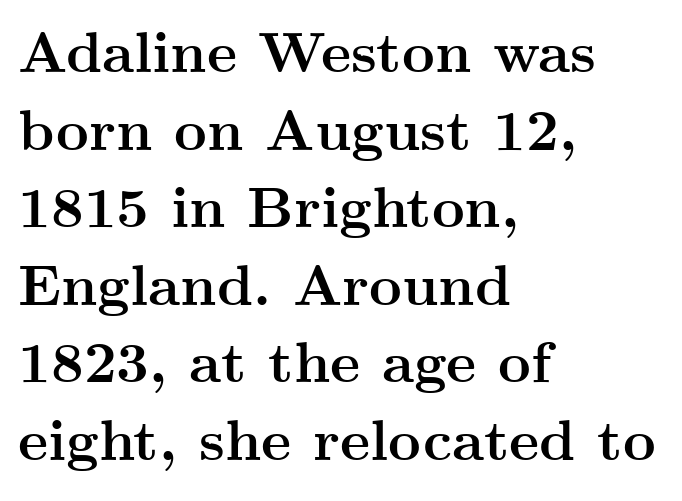
The face used here is proportionally spaced, like ordinary book or web type. The area under the type is left untouched. I'd describe the lettering as bold — thick and assertive. The line-height multiplier appears to be the usual default. Quick note: not italic, upright. The horizontal fit of the characters is conventional and even.
